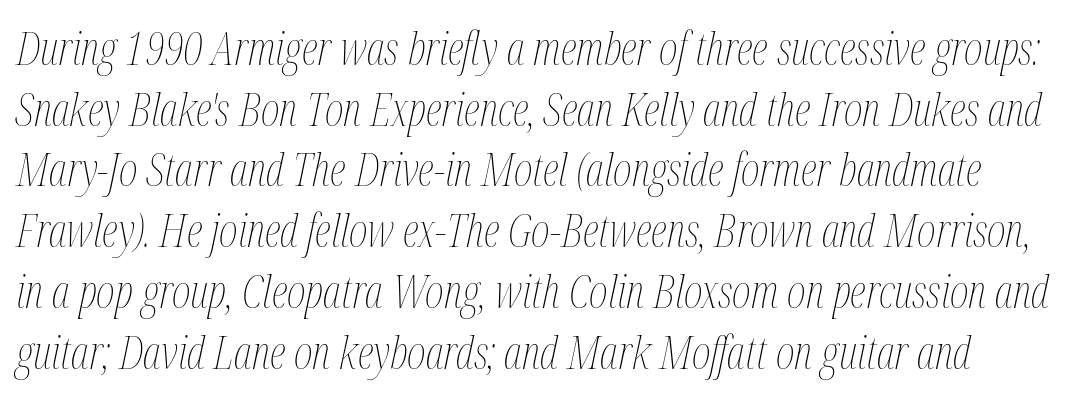
{"italic": "yes", "lean": "right", "slant_degrees": 12, "bold": "no", "weight": "thin", "width": "condensed", "stroke_contrast": "medium", "x_height": "medium", "monospaced": "no", "underline": "no", "line_spacing": "normal", "line_spacing_ratio": 1.35, "letter_spacing": "normal", "letter_spacing_em": 0.0, "glyph_px": 45}
